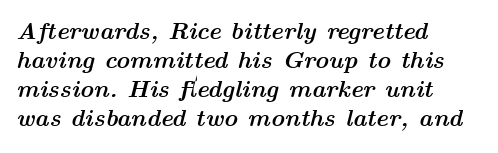
This sample uses plain, unmodified letter spacing. Check under the words: just untouched page. These lines carry a lot of weight — the face is fully bold. Compared with a centered layout, this one pins lines to the left instead.
